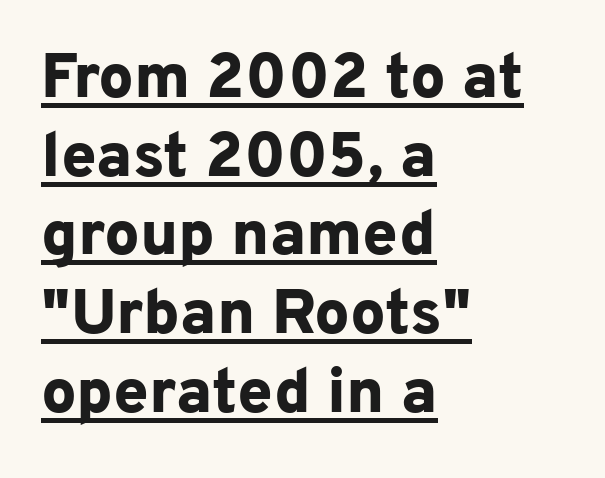
Typographically, this falls in the sans-serif category. Looks like regular typesetting: each glyph gets only the width it needs. Tall strokes in this sample are plumb rather than angled. Honestly, the letter spacing is just normal — you wouldn't notice it.
